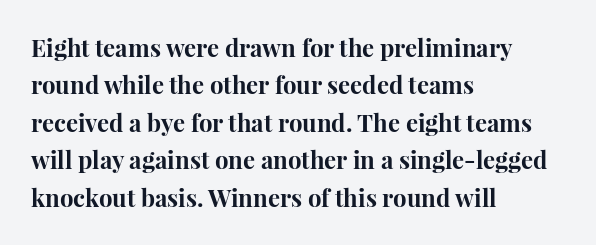
{"italic": "no", "bold": "yes", "underline": "no", "align": "left", "line_spacing": "normal", "line_spacing_ratio": 1.56, "letter_spacing": "normal", "letter_spacing_em": 0.0, "glyph_px": 24}
